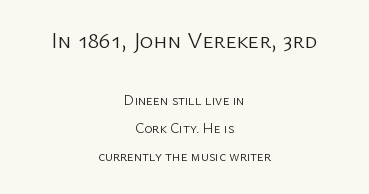
The image shows 23 px text type, upright; set centered, loose line spacing (2.02x), normal letter spacing, not underlined; the first (top) block is 1.64x larger.
